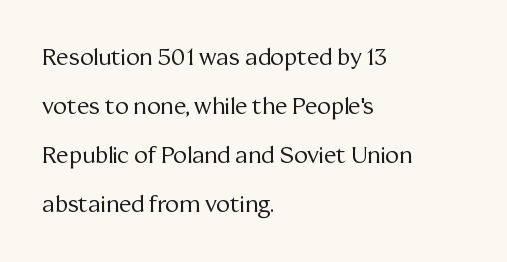
The rendering keeps characters at their native spacing. Letters have the restrained weight of plain body copy at most. The leading is generous, giving the passage an open texture. This rendering uses left alignment, leaving the right contour irregular.
